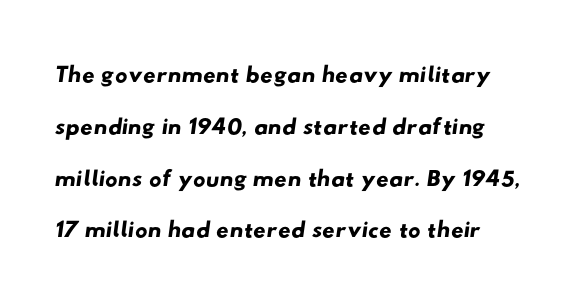
{"serif": "no", "width": "wide", "stroke_contrast": "low", "x_height": "small", "monospaced": "no", "underline": "no", "align": "left", "line_spacing": "normal", "line_spacing_ratio": 1.48, "letter_spacing": "normal", "letter_spacing_em": 0.0, "glyph_px": 35}
